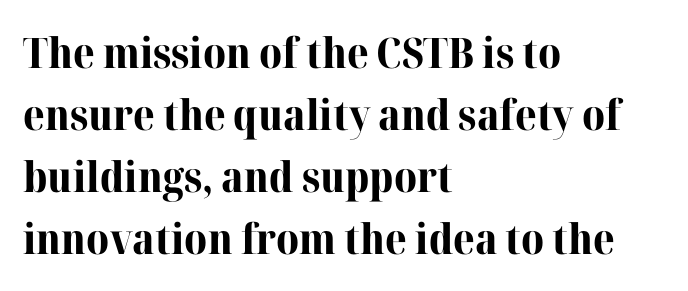
Has an underline been added? It has not. Does the type have serifs? Yes, each stem ends in a small foot. The letters advance in unequal steps, a hallmark of proportional type. Look at the stroke-to-counter ratio: heavy, a bold.
